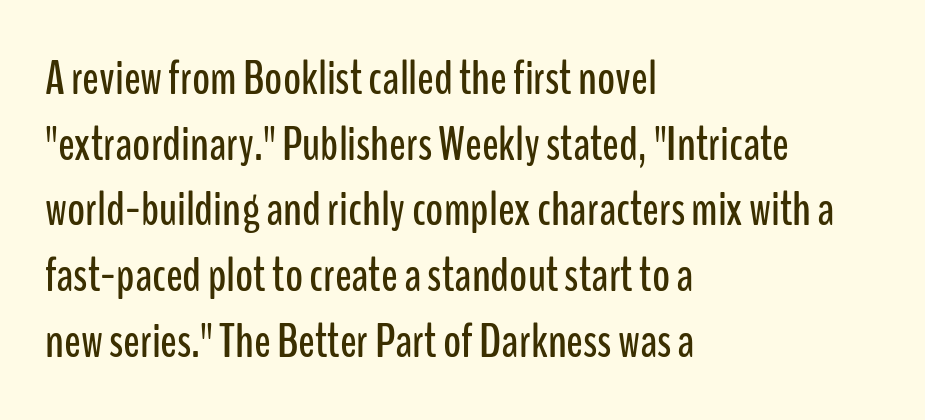
{"serif": "no", "italic": "no", "width": "condensed", "stroke_contrast": "low", "x_height": "medium", "monospaced": "no", "underline": "no", "align": "left", "line_spacing": "normal", "line_spacing_ratio": 1.34, "letter_spacing": "normal", "letter_spacing_em": 0.0, "glyph_px": 49}
